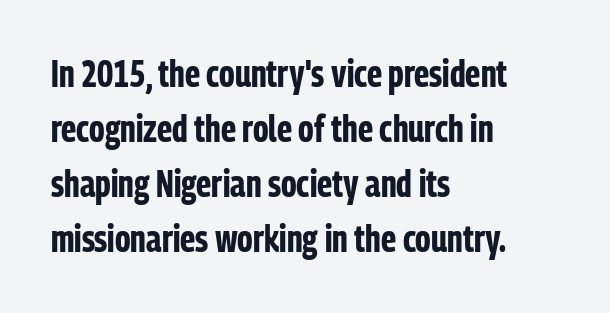
Decoration check: the copy has no underline. Is the letter spacing exaggerated? No — it looks like the ordinary default. Regarding serifs, this sample does without them. A typesetter would call this proportional, since set widths differ per character.
